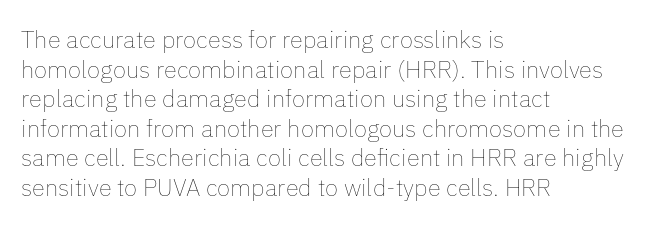
Q: Is the text bold? A: No.
Q: Is the text italic (slanted)? A: No, it is upright.
Q: Is the text underlined? A: No.
Q: How is the paragraph aligned? A: Left-aligned.
Q: Is the spacing between letters normal or unusually wide? A: Normal.
